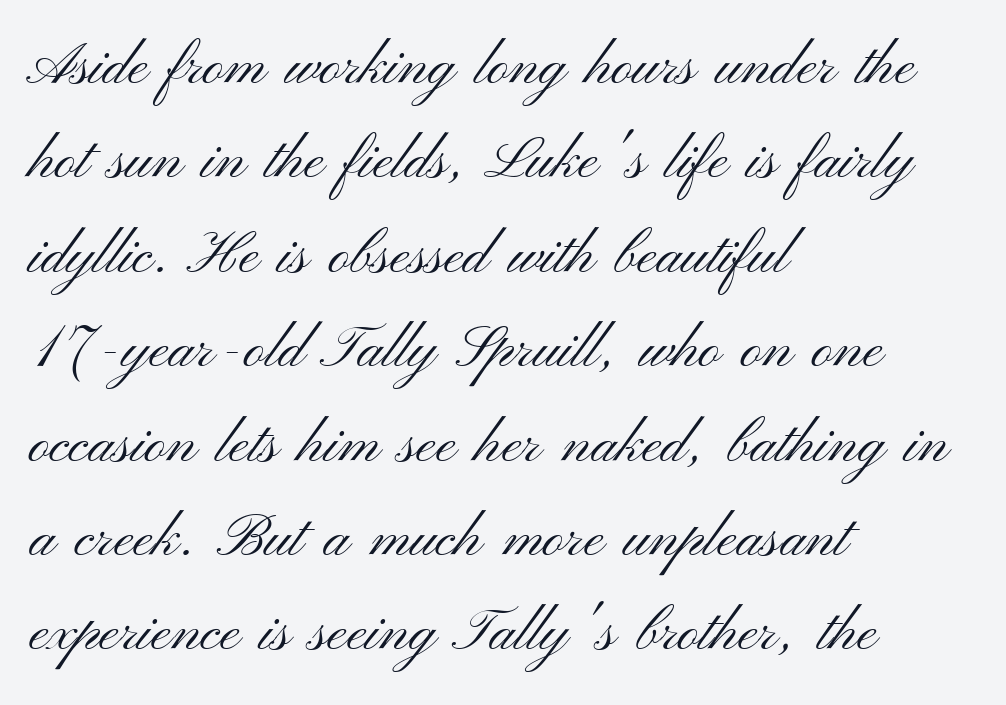
Here the designer chose a conventional face with non-uniform glyph widths. Inter-character spacing is left at the font's built-in metrics. The typesetter chose a ragged-right arrangement here. Baseline-to-baseline distance is the conventional proportion of letter height. A clean baseline with only descenders dipping below it.
